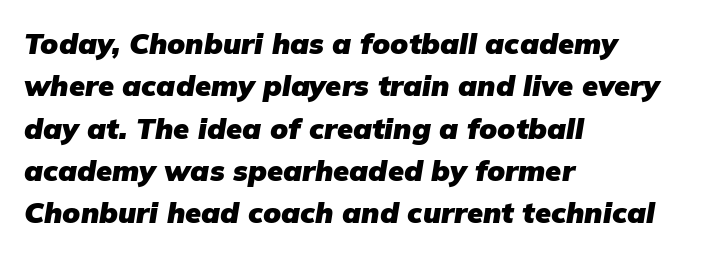
Q: Is the text bold? A: Yes.
Q: Is the text italic (slanted)? A: Yes, it leans right by about 9 degrees.
Q: Is the text underlined? A: No.
Q: How is the paragraph aligned? A: Left-aligned.
Q: Is the spacing between letters normal or unusually wide? A: Normal.
Q: Is the spacing between lines tight, normal or loose? A: Normal.
Q: Width (condensed, normal, or wide)? A: Normal.
Q: Stroke contrast? A: Low.
Q: x-height? A: Medium.
Q: Monospaced? A: No.
